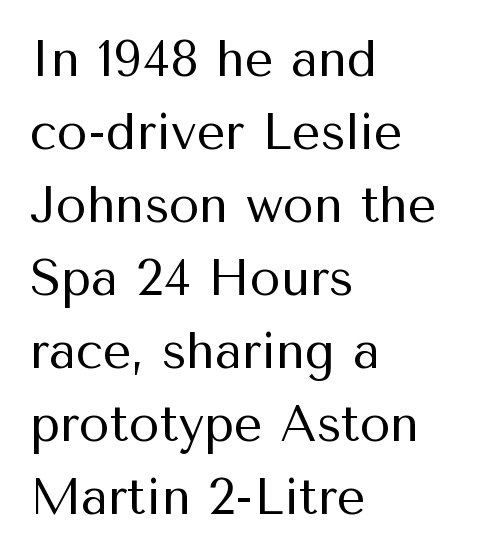
{"serif": "no", "italic": "no", "bold": "no", "weight": "regular", "width": "normal", "stroke_contrast": "medium", "x_height": "medium", "monospaced": "no", "underline": "no", "align": "left", "line_spacing": "normal", "line_spacing_ratio": 1.46, "letter_spacing": "normal", "letter_spacing_em": 0.0, "glyph_px": 50}
